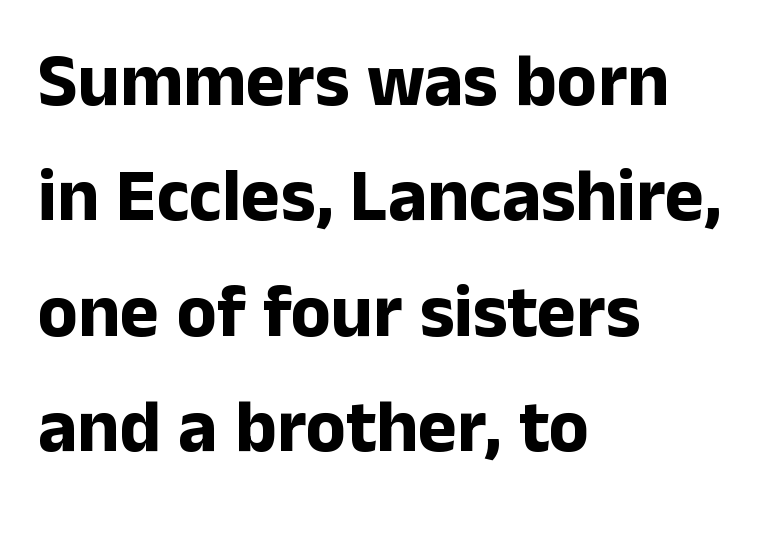
In terms of leading, this rendering sits right in the middle. The typography opts for an upright posture over an oblique one. I'd describe the lettering as bold — thick and assertive. Serif or sans? Sans — the stroke terminals are bare. Descender tails drop into unmarked territory. How are the letters spaced? Ordinarily, with no added tracking.
